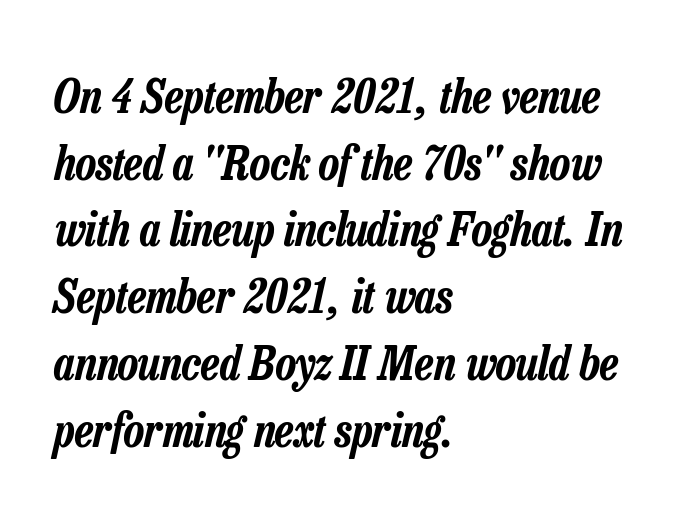
The image shows 47 px condensed type, italic (leaning right); set left-aligned, normal line spacing (1.42x), normal letter spacing, not underlined; low stroke contrast and a medium x-height.
